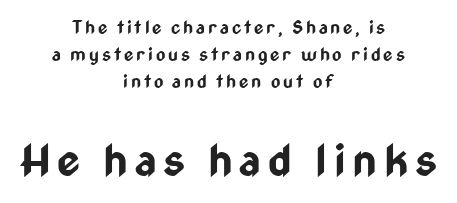
The image shows 44 px bold, condensed sans-serif type, upright; set centered, normal line spacing (1.51x), not underlined; the second (bottom) block is 2.44x larger; low stroke contrast and a medium x-height.
